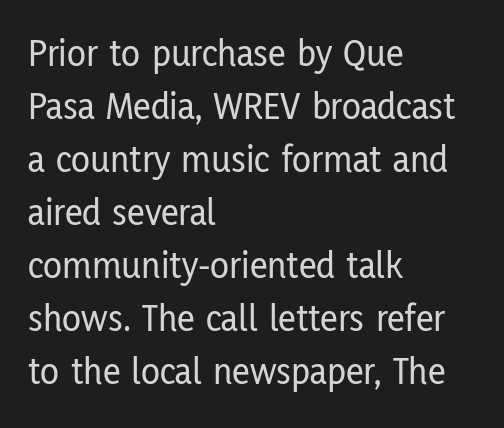
Underline: absent. The compositor pushed each line to the left boundary. Character widths vary here, with narrow letters taking less room than wide ones. It's the straight-up-and-down kind of type.
